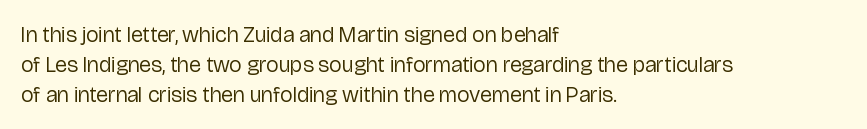
Q: Is the text bold? A: No.
Q: Is the text italic (slanted)? A: No, it is upright.
Q: Is the text underlined? A: No.
Q: How is the paragraph aligned? A: Left-aligned.
Q: Is the spacing between letters normal or unusually wide? A: Normal.
Q: Is the spacing between lines tight, normal or loose? A: Normal.
